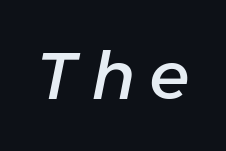
Beneath every word, the page is bare. Note the varied advance widths — an 'i' is clearly narrower than an 'm'. Characters are canted at an angle relative to the baseline's perpendicular. Is the letter spacing exaggerated? Yes — the characters are pushed far apart.
